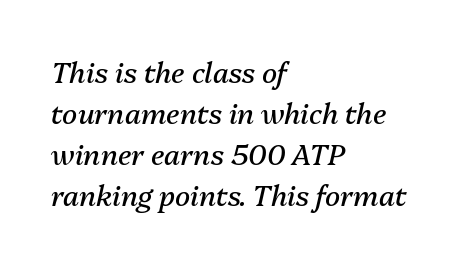
No word sits above an underline. These lines were composed using italics. Here the designer chose a conventional face with non-uniform glyph widths. No letter is thick-stroked: the sample isn't bold. How are the letters spaced? Ordinarily, with no added tracking. The lines in this sample share a left origin and differ only in where they stop.
